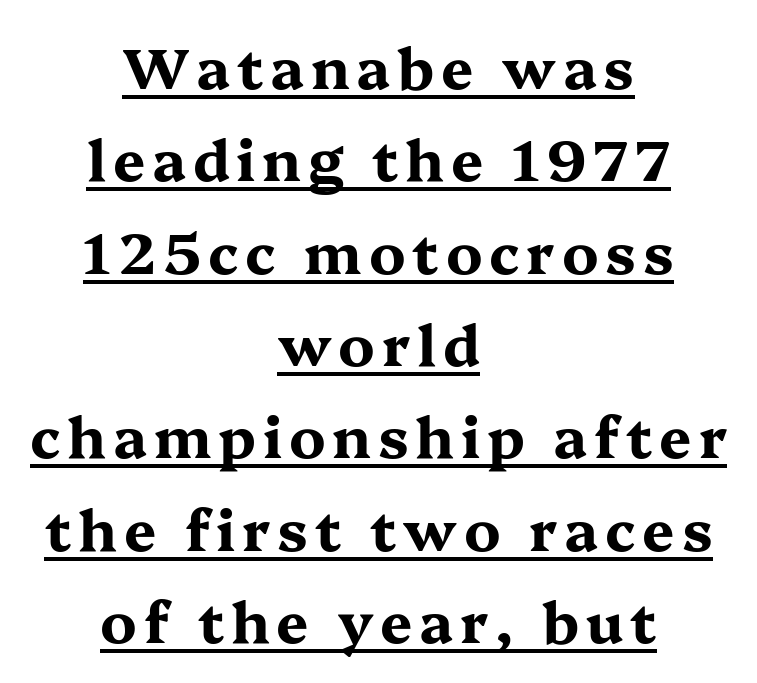
Q: Is the text bold? A: Yes.
Q: Is the text italic (slanted)? A: No, it is upright.
Q: Is the typeface a serif or a sans-serif typeface? A: Serif.
Q: Is the text underlined? A: Yes.
Q: How is the paragraph aligned? A: Centered.
Q: Is the spacing between lines tight, normal or loose? A: Normal.
Q: Width (condensed, normal, or wide)? A: Wide.
Q: Stroke contrast? A: Medium.
Q: x-height? A: Medium.
Q: Monospaced? A: No.
